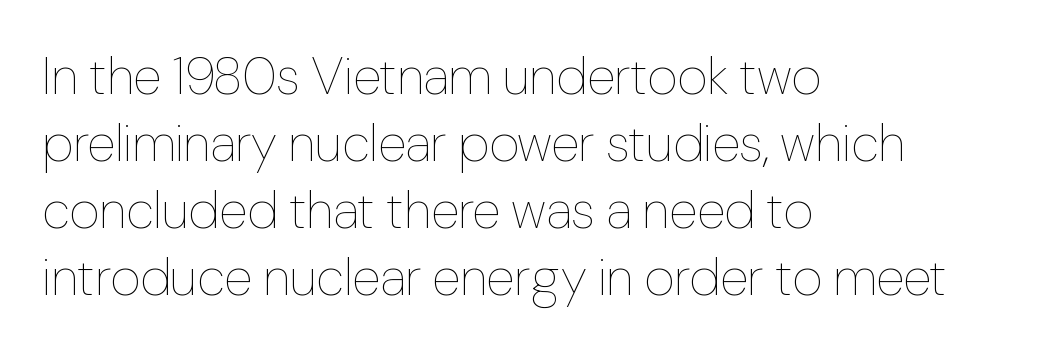
What's the leading like? Ordinary, nothing unusual. The axis of the letterforms is exactly vertical. In CSS terms this would be text-align: left. The horizontal fit of the characters is conventional and even.
